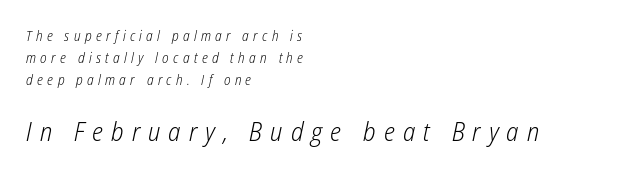
The image shows 26 px text type, italic (leaning right); set left-aligned, normal line spacing (1.58x), unusually wide letter spacing (+0.31 em), not underlined; the second (bottom) block is 1.86x larger.
